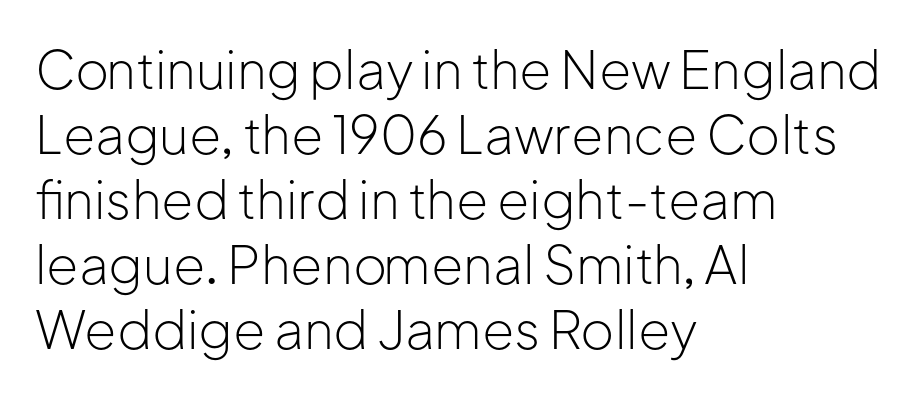
This rendering leaves character spacing at its baseline value. A typesetter would call this proportional, since set widths differ per character. Nobody drew a line under any word here. Vertical strokes here are truly vertical. Does the copy run flush right? No — it runs flush left.
